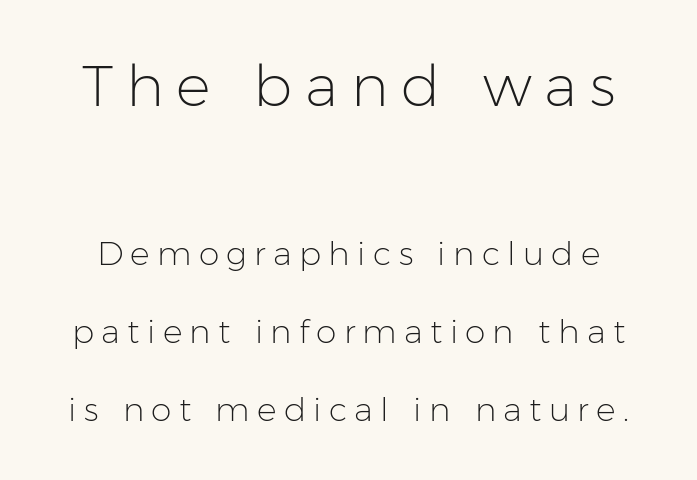
The image shows 58 px light sans-serif type, upright; set loose line spacing (2.37x), unusually wide letter spacing (+0.22 em), not underlined; the first (top) block is 1.76x larger; low stroke contrast and a medium x-height.
